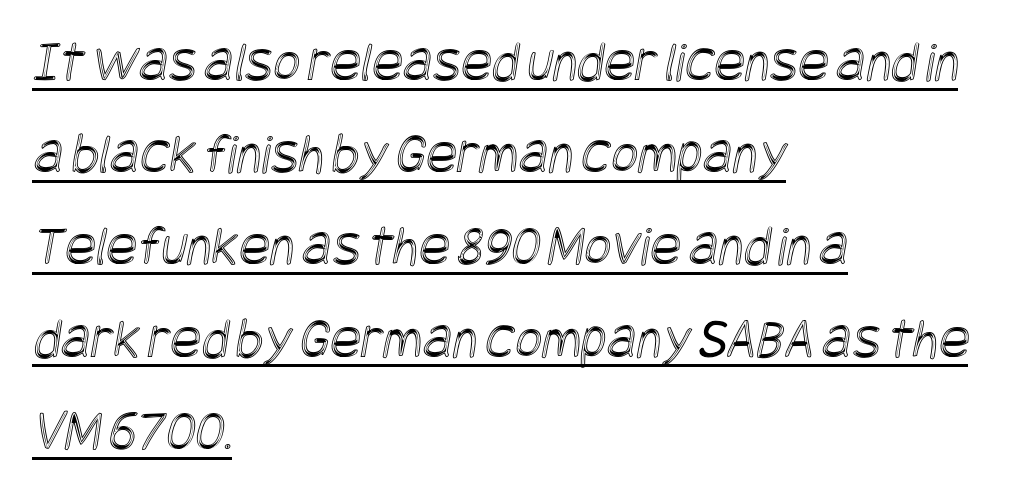
The image shows 58 px condensed type; set left-aligned, normal line spacing (1.59x), normal letter spacing, underlined; a large x-height.
